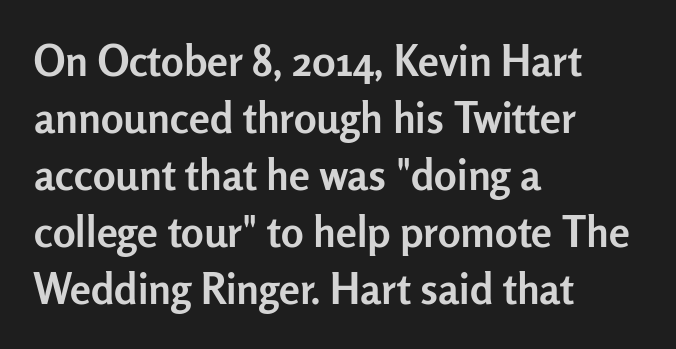
The image shows 42 px semibold sans-serif type, upright; set left-aligned, normal line spacing (1.36x), normal letter spacing, not underlined; low stroke contrast and a medium x-height.
